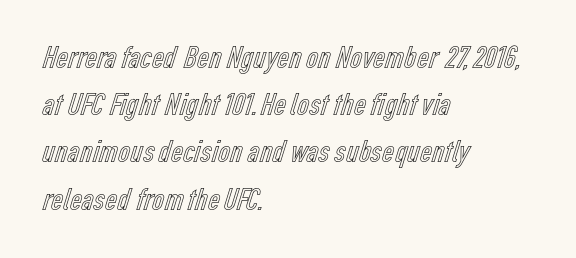
If you drew a ruler down the left edge, every line would touch it. The tracking reads as untouched default to a designer's eye. Think of a printed novel: that variable character pitch is what you see here. Any mark beneath the type? The region is blank.
